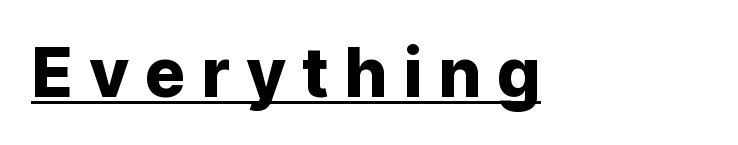
{"serif": "no", "italic": "no", "width": "normal", "stroke_contrast": "low", "x_height": "medium", "monospaced": "no", "underline": "yes", "letter_spacing": "wide", "letter_spacing_em": 0.23, "glyph_px": 68}
